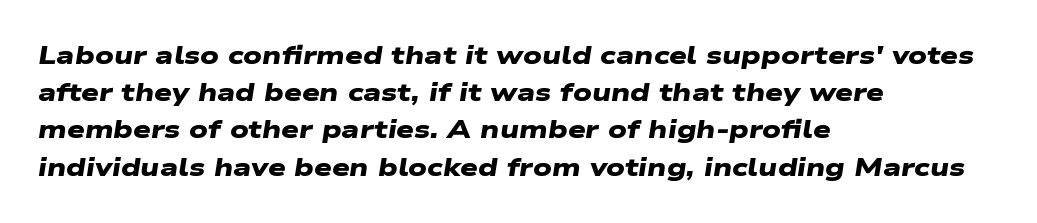
Weight: bold. Layout note: lines flush left. Summary of vertical rhythm: regular, with standard interline spacing. Plain, unruled lines of type. In terms of letterspacing, this is plain default setting.
